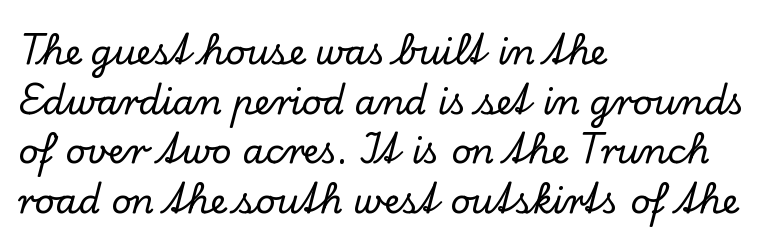
{"serif": "yes", "width": "normal", "stroke_contrast": "low", "x_height": "small", "monospaced": "no", "underline": "no", "align": "left", "line_spacing": "normal", "line_spacing_ratio": 1.42, "letter_spacing": "normal", "letter_spacing_em": 0.0, "glyph_px": 35}
